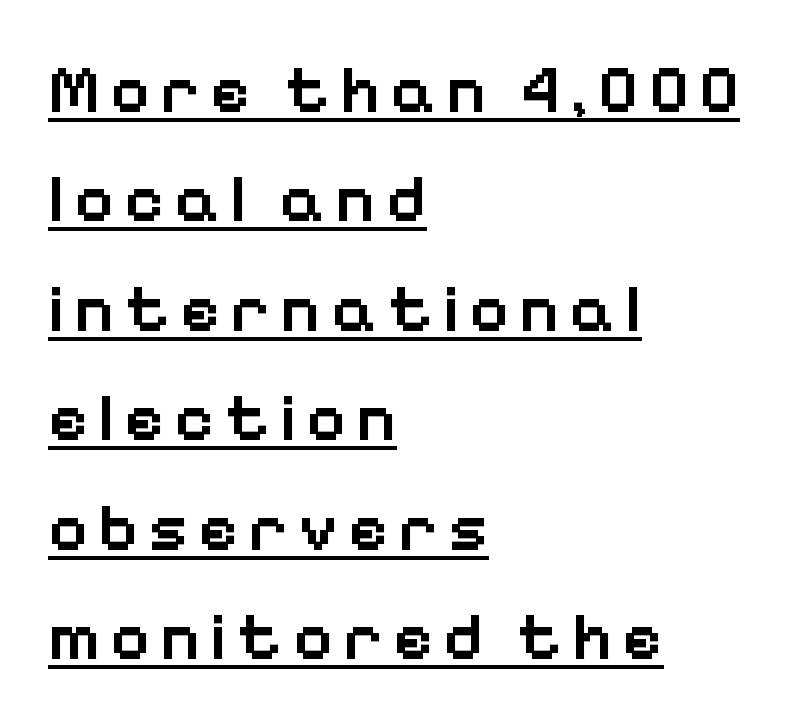
{"serif": "no", "italic": "no", "bold": "semi", "weight": "semibold", "width": "normal", "stroke_contrast": "low", "x_height": "medium", "monospaced": "no", "underline": "yes", "align": "left", "line_spacing": "normal", "line_spacing_ratio": 1.61, "glyph_px": 68}
